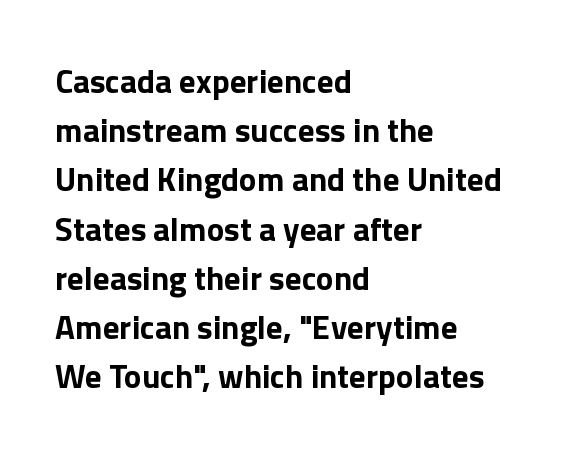
{"serif": "no", "italic": "no", "bold": "yes", "weight": "bold", "width": "normal", "x_height": "medium", "monospaced": "no", "underline": "no", "align": "left", "line_spacing": "normal", "line_spacing_ratio": 1.49, "letter_spacing": "normal", "letter_spacing_em": 0.0, "glyph_px": 33}
